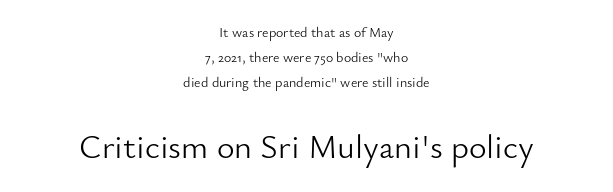
Vertical strokes here are truly vertical. The horizontal fit of the characters is conventional and even. Think standard paragraph weight, or any step lighter than that. Nope, no serifs anywhere on these letters. Where is the straight margin? There isn't one; the lines are centered.
